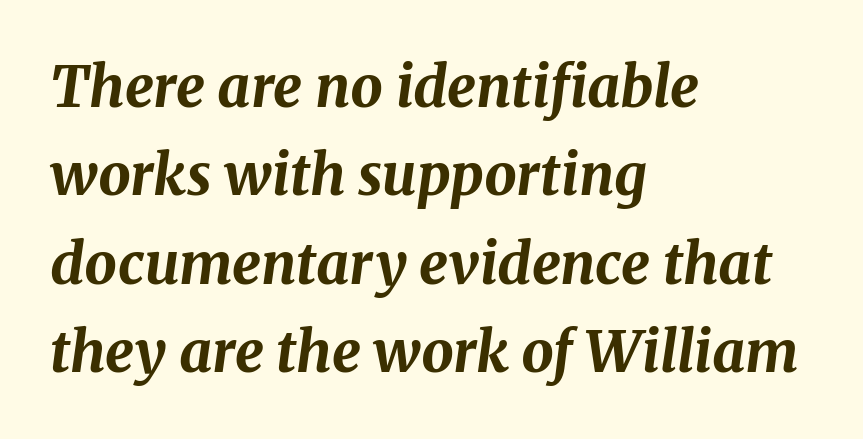
{"italic": "yes", "lean": "right", "slant_degrees": 8, "bold": "yes", "weight": "bold", "width": "normal", "stroke_contrast": "medium", "x_height": "medium", "monospaced": "no", "underline": "no", "align": "left", "line_spacing": "normal", "line_spacing_ratio": 1.55, "letter_spacing": "normal", "letter_spacing_em": 0.0, "glyph_px": 57}
